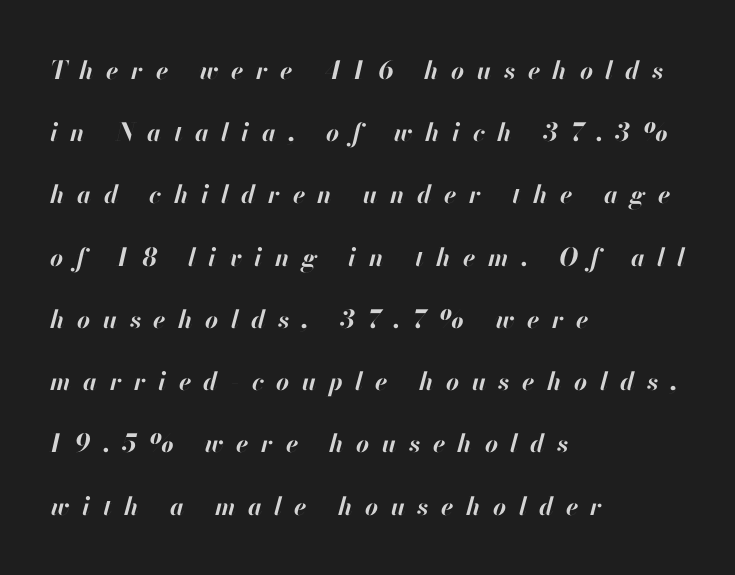
Q: Is the text bold? A: Yes.
Q: Is the text italic (slanted)? A: Yes, it leans right by about 13 degrees.
Q: Is the text underlined? A: No.
Q: How is the paragraph aligned? A: Left-aligned.
Q: Is the spacing between letters normal or unusually wide? A: Unusually wide.
Q: Is the spacing between lines tight, normal or loose? A: Loose.
